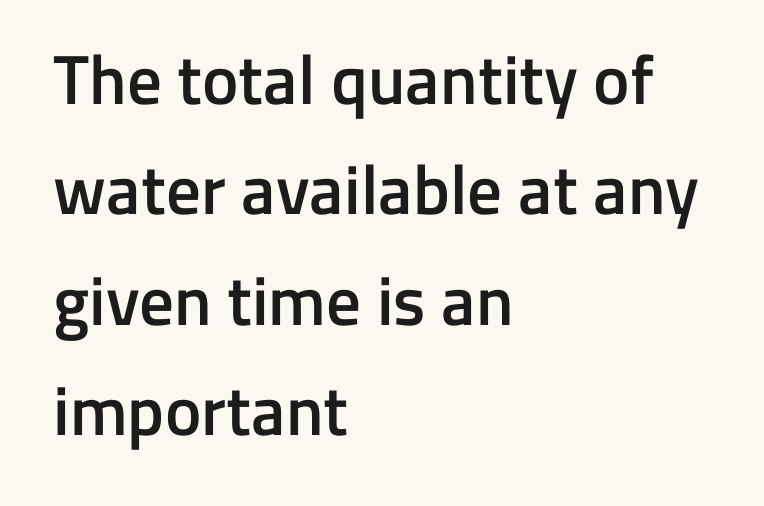
Q: Is the text bold? A: Semi-bold.
Q: Is the text italic (slanted)? A: No, it is upright.
Q: Is the typeface a serif or a sans-serif typeface? A: Sans-serif.
Q: Is the text underlined? A: No.
Q: How is the paragraph aligned? A: Left-aligned.
Q: Is the spacing between letters normal or unusually wide? A: Normal.
Q: Is the spacing between lines tight, normal or loose? A: Normal.
Q: Width (condensed, normal, or wide)? A: Normal.
Q: Stroke contrast? A: Low.
Q: x-height? A: Medium.
Q: Monospaced? A: No.
